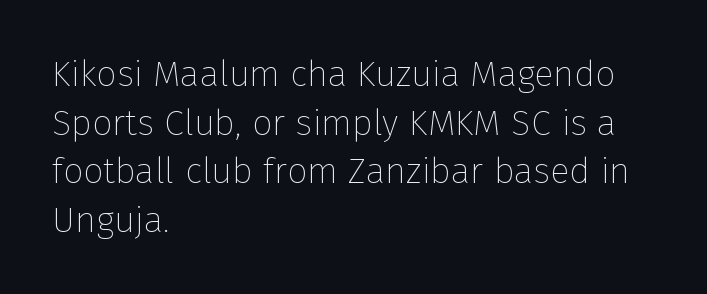
Q: Is the text bold? A: No.
Q: Is the text italic (slanted)? A: No, it is upright.
Q: Is the typeface a serif or a sans-serif typeface? A: Sans-serif.
Q: Is the text underlined? A: No.
Q: How is the paragraph aligned? A: Left-aligned.
Q: Is the spacing between letters normal or unusually wide? A: Normal.
Q: Is the spacing between lines tight, normal or loose? A: Normal.
Q: Width (condensed, normal, or wide)? A: Normal.
Q: Stroke contrast? A: Low.
Q: x-height? A: Medium.
Q: Monospaced? A: No.
